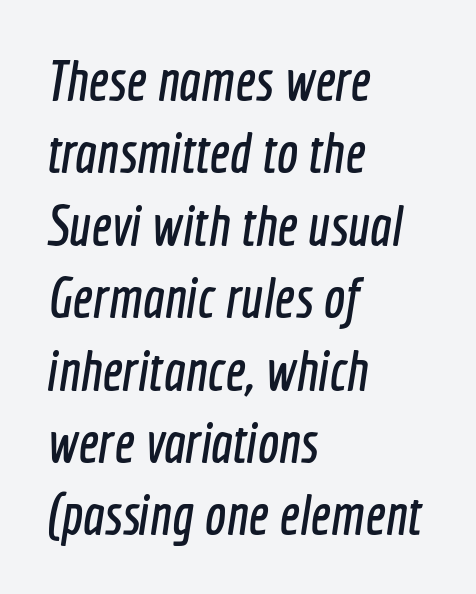
In CSS terms this would be text-align: left. Standard letterfit; no display-style spreading of the glyphs. A typesetter would call this leading conventional body-copy spacing. Check the space under the baseline: it is left empty.
